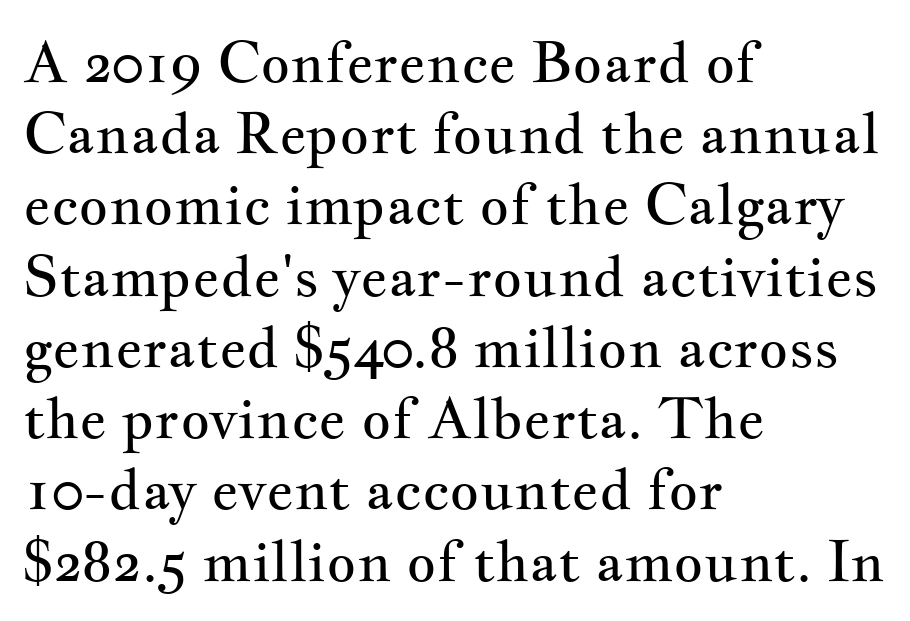
Q: Is the text bold? A: No.
Q: Is the text italic (slanted)? A: No, it is upright.
Q: Is the typeface a serif or a sans-serif typeface? A: Serif.
Q: Is the text underlined? A: No.
Q: How is the paragraph aligned? A: Left-aligned.
Q: Is the spacing between letters normal or unusually wide? A: Normal.
Q: Is the spacing between lines tight, normal or loose? A: Normal.
Q: Width (condensed, normal, or wide)? A: Wide.
Q: Stroke contrast? A: Medium.
Q: x-height? A: Small.
Q: Monospaced? A: No.
